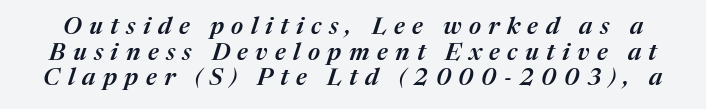
Does the weight exceed regular? Yes, but only to semibold. Look at the tracking — it's clearly loosened, letters drifting apart. A bare baseline throughout the passage. Is there much room between lines? No — they nearly touch.
